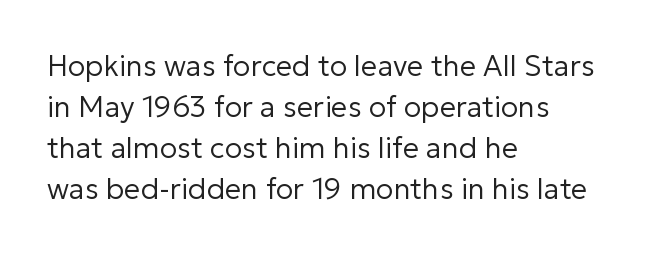
{"serif": "no", "italic": "no", "bold": "no", "weight": "regular", "width": "normal", "stroke_contrast": "low", "x_height": "medium", "monospaced": "no", "underline": "no", "align": "left", "line_spacing": "normal", "line_spacing_ratio": 1.41, "letter_spacing": "normal", "letter_spacing_em": 0.0, "glyph_px": 29}
